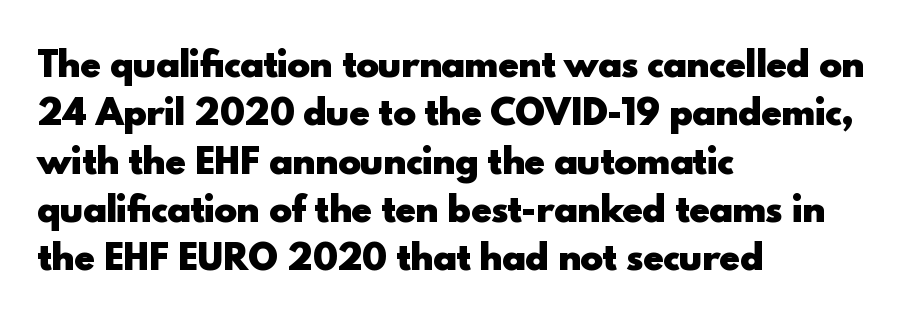
Q: Is the text bold? A: Yes.
Q: Is the text italic (slanted)? A: No, it is upright.
Q: Is the typeface a serif or a sans-serif typeface? A: Sans-serif.
Q: Is the text underlined? A: No.
Q: How is the paragraph aligned? A: Left-aligned.
Q: Is the spacing between letters normal or unusually wide? A: Normal.
Q: Is the spacing between lines tight, normal or loose? A: Normal.
Q: Width (condensed, normal, or wide)? A: Normal.
Q: x-height? A: Small.
Q: Monospaced? A: No.
